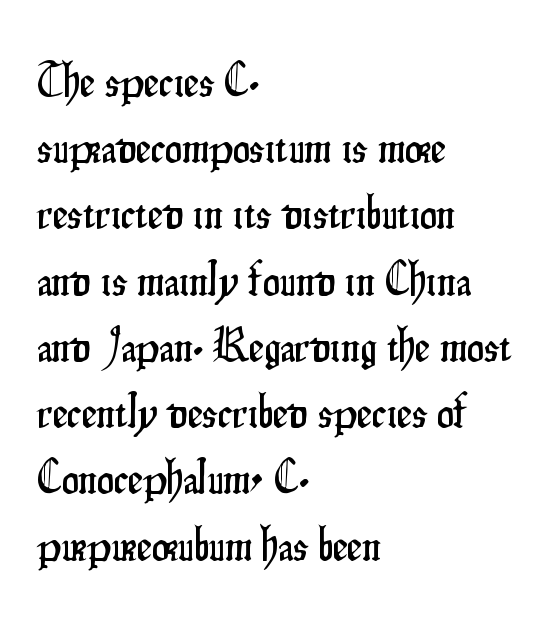
{"serif": "no", "italic": "no", "width": "condensed", "stroke_contrast": "low", "x_height": "small", "monospaced": "no", "underline": "no", "align": "left", "line_spacing": "normal", "line_spacing_ratio": 1.38, "letter_spacing": "normal", "letter_spacing_em": 0.0, "glyph_px": 48}
